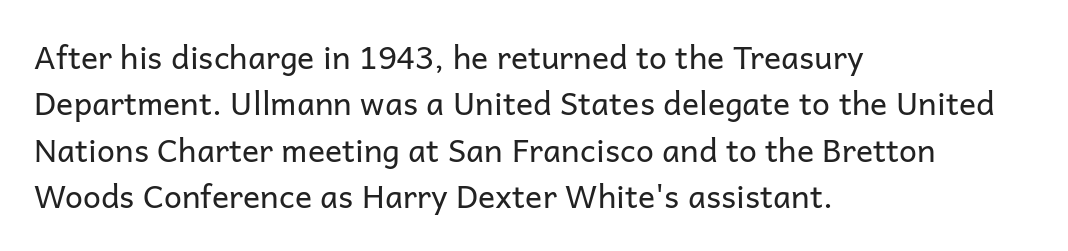
Q: Is the text bold? A: No.
Q: Is the text italic (slanted)? A: No, it is upright.
Q: Is the typeface a serif or a sans-serif typeface? A: Sans-serif.
Q: Is the text underlined? A: No.
Q: How is the paragraph aligned? A: Left-aligned.
Q: Is the spacing between letters normal or unusually wide? A: Normal.
Q: Is the spacing between lines tight, normal or loose? A: Normal.
Q: Width (condensed, normal, or wide)? A: Normal.
Q: Stroke contrast? A: Low.
Q: x-height? A: Medium.
Q: Monospaced? A: No.
